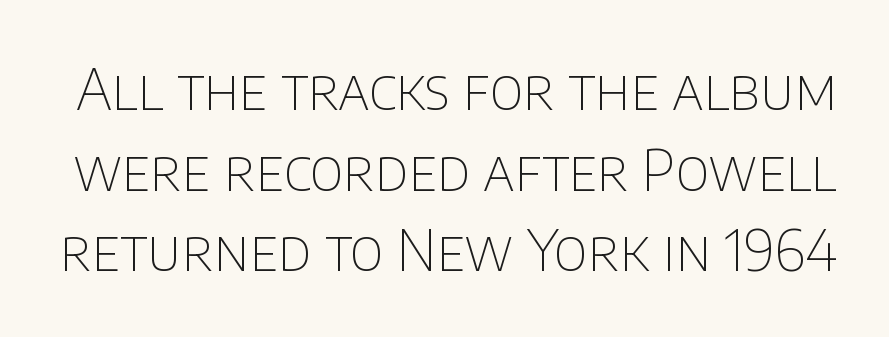
Q: Is the text bold? A: No.
Q: Is the text italic (slanted)? A: No, it is upright.
Q: Is the typeface a serif or a sans-serif typeface? A: Sans-serif.
Q: Is the text underlined? A: No.
Q: Is the spacing between letters normal or unusually wide? A: Normal.
Q: Is the spacing between lines tight, normal or loose? A: Normal.
Q: Width (condensed, normal, or wide)? A: Normal.
Q: Stroke contrast? A: Low.
Q: x-height? A: Large.
Q: Monospaced? A: No.
